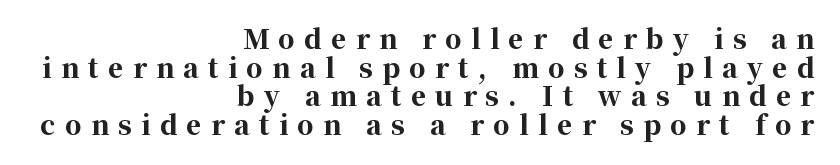
{"italic": "no", "bold": "yes", "underline": "no", "align": "right", "line_spacing": "tight", "line_spacing_ratio": 1.1, "letter_spacing": "wide", "letter_spacing_em": 0.36, "glyph_px": 26}
